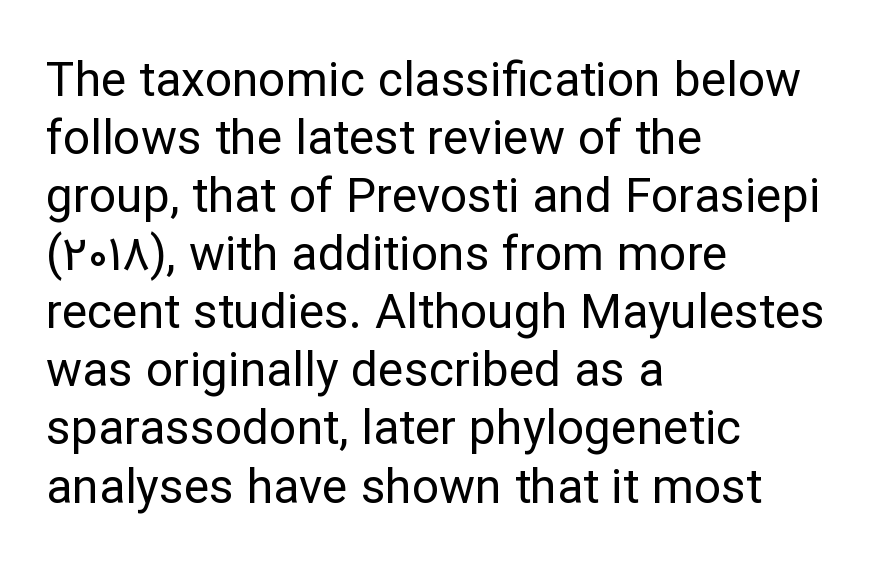
Q: Is the text bold? A: No.
Q: Is the text italic (slanted)? A: No, it is upright.
Q: Is the typeface a serif or a sans-serif typeface? A: Sans-serif.
Q: Is the text underlined? A: No.
Q: How is the paragraph aligned? A: Left-aligned.
Q: Is the spacing between letters normal or unusually wide? A: Normal.
Q: Width (condensed, normal, or wide)? A: Normal.
Q: Stroke contrast? A: Low.
Q: x-height? A: Medium.
Q: Monospaced? A: No.
